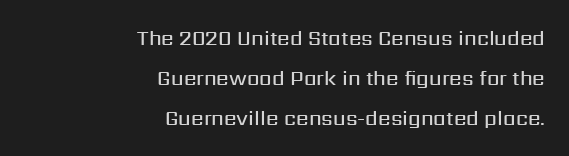
{"italic": "no", "bold": "semi", "underline": "no", "align": "right", "line_spacing": "loose", "line_spacing_ratio": 2.0, "letter_spacing": "normal", "letter_spacing_em": 0.0, "glyph_px": 20}
